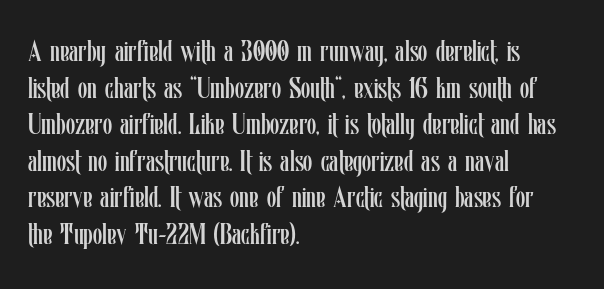
The specimen reads as upright at a glance. These glyphs show unthickened strokes, regular width or finer. This sample is left-justified, so line endings fall wherever the words run out. The type is set solid horizontally, with unmodified tracking. Unmarked baselines from the first word to the last. This sample has the flowing, uneven cadence of proportional lettering.
